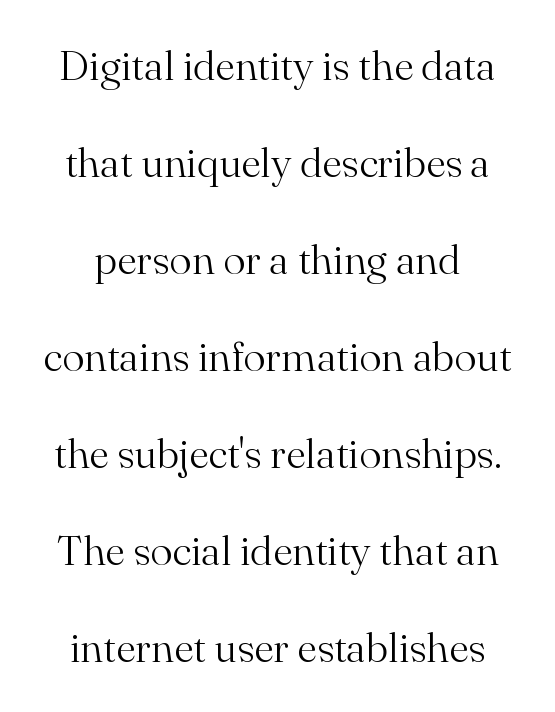
The image shows 42 px light serif type, upright; set loose line spacing (2.31x), normal letter spacing, not underlined; medium stroke contrast and a small x-height.
